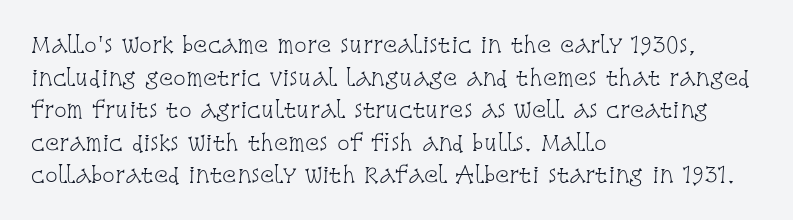
The image shows 21 px text type, upright; set left-aligned, normal line spacing (1.55x), normal letter spacing, not underlined.
